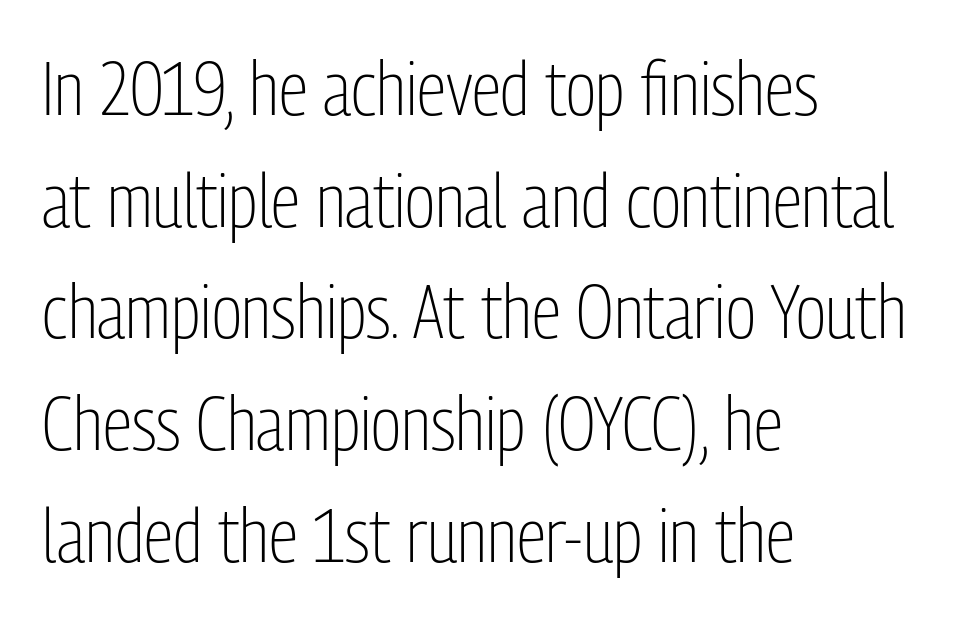
The image shows 75 px light, condensed sans-serif type, upright; set left-aligned, normal line spacing (1.49x), normal letter spacing, not underlined; low stroke contrast and a medium x-height.
